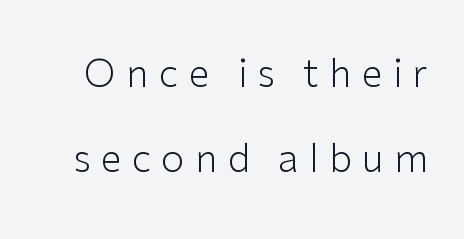
Are there feet on the stems? There aren't — it's a sans. The weight tops out at a normal text grade. Regarding leading, the lines here are spaced well apart. Nobody drew a line under any word here. The tracking reads as deliberately expanded to a designer's eye. Each letter keeps its own natural width here, so spacing adapts to shape.
